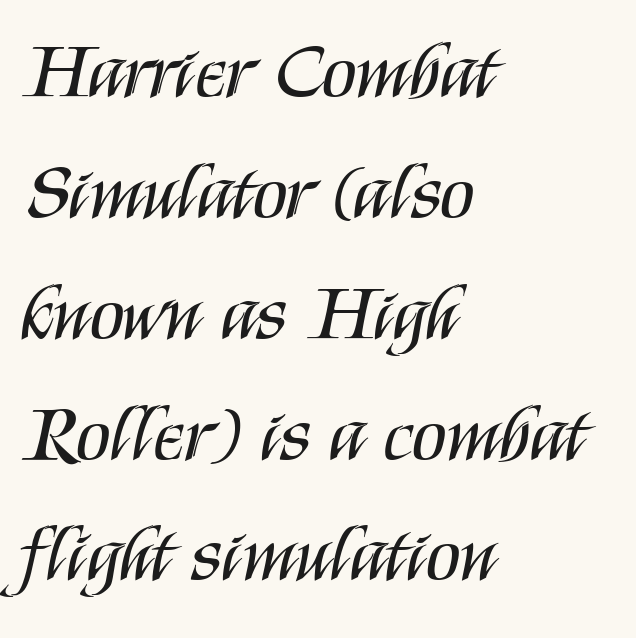
Q: Is the text bold? A: No.
Q: Is the text italic (slanted)? A: Yes.
Q: Is the typeface a serif or a sans-serif typeface? A: Sans-serif.
Q: Is the text underlined? A: No.
Q: How is the paragraph aligned? A: Left-aligned.
Q: Is the spacing between letters normal or unusually wide? A: Normal.
Q: Is the spacing between lines tight, normal or loose? A: Normal.
Q: Width (condensed, normal, or wide)? A: Condensed.
Q: Stroke contrast? A: Medium.
Q: x-height? A: Large.
Q: Monospaced? A: No.
